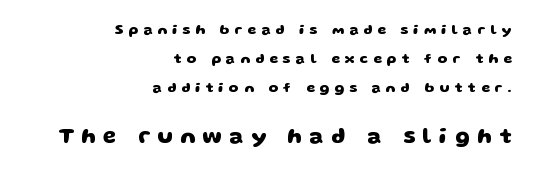
{"bold": "yes", "underline": "no", "align": "right", "line_spacing": "loose", "line_spacing_ratio": 2.07, "letter_spacing": "wide", "letter_spacing_em": 0.36, "larger_block": "second", "size_ratio": 1.5, "glyph_px": 21}
